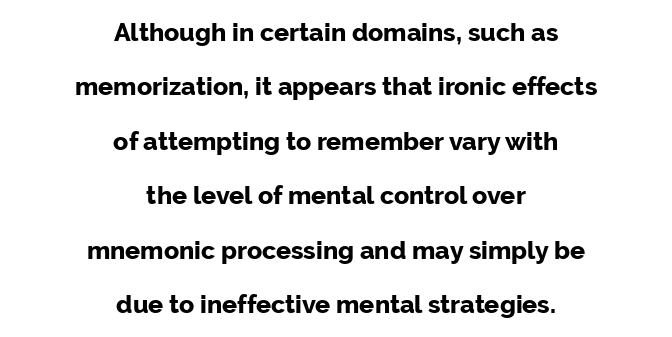
Q: Is the text bold? A: Yes.
Q: Is the text italic (slanted)? A: No, it is upright.
Q: Is the text underlined? A: No.
Q: How is the paragraph aligned? A: Centered.
Q: Is the spacing between letters normal or unusually wide? A: Normal.
Q: Is the spacing between lines tight, normal or loose? A: Loose.
